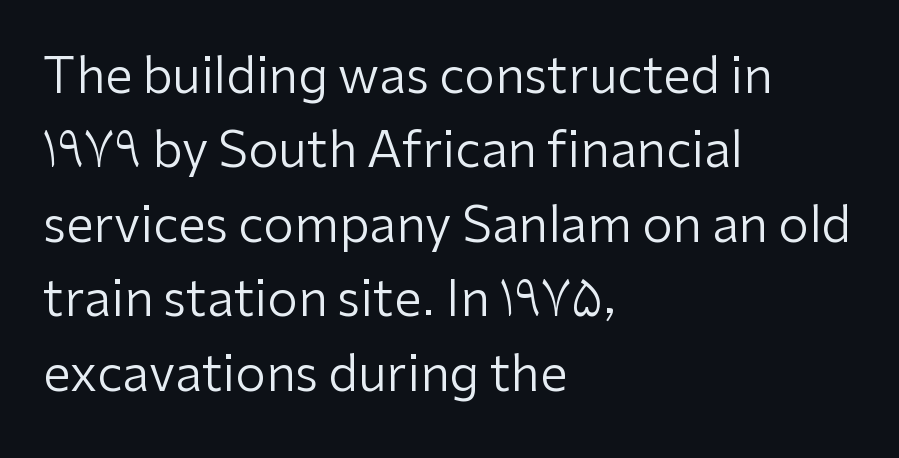
The image shows 49 px regular-weight sans-serif type, upright; set left-aligned, normal line spacing (1.52x), normal letter spacing, not underlined; low stroke contrast and a medium x-height.
